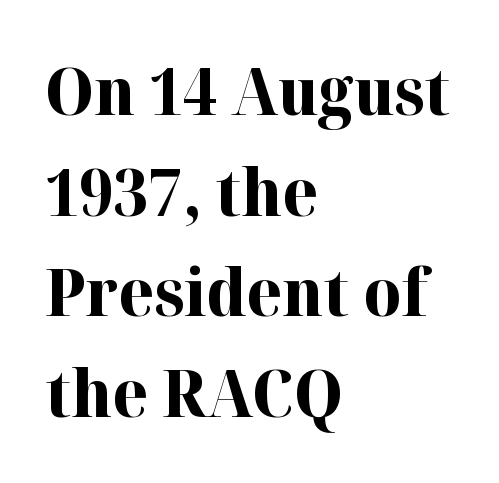
In terms of leading, this rendering sits right in the middle. The tracking reads as untouched default to a designer's eye. The characters look thick and weighty, a clear bold. If you drew a ruler down the left edge, every line would touch it. Designer's note — italics off, roman on.
